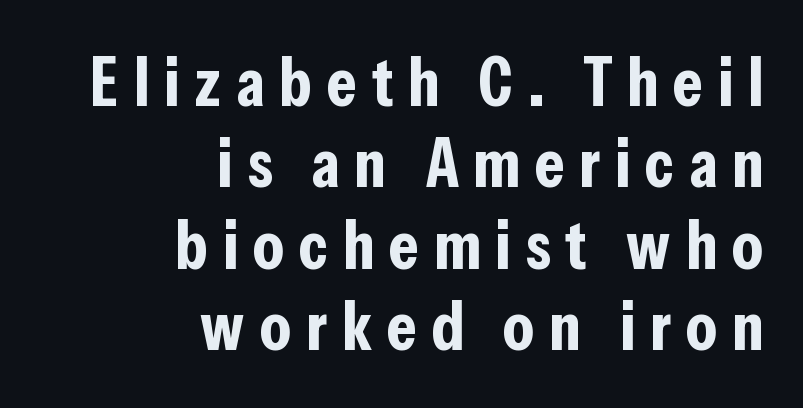
The image shows 69 px bold, condensed sans-serif type, upright; set right-aligned, line spacing 1.18x, unusually wide letter spacing (+0.21 em), not underlined; low stroke contrast and a medium x-height.
